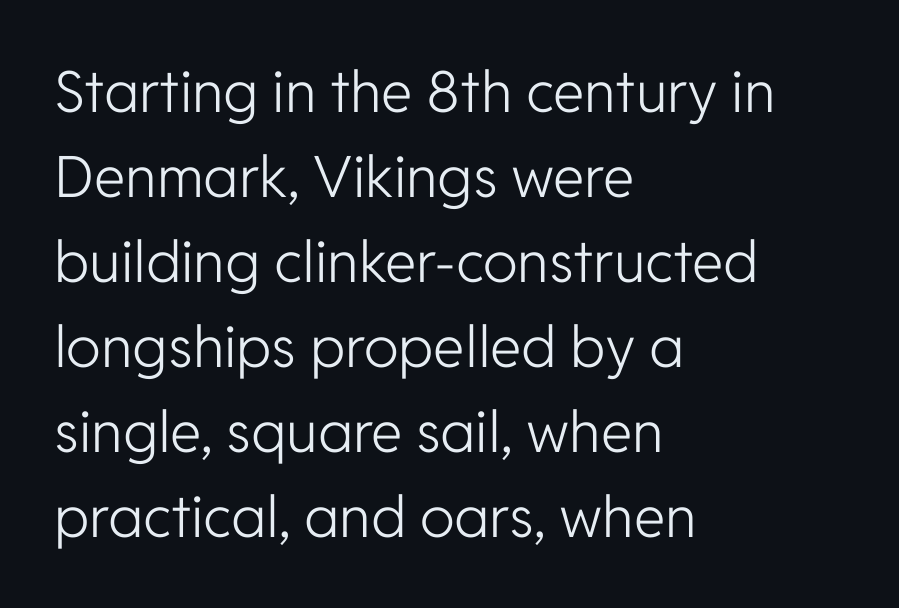
The letters stand straight up with perfectly vertical stems. Line beginnings align vertically; line endings do not. The face used here is proportionally spaced, like ordinary book or web type. Characters follow at the spacing the type designer built in. The vertical gap from one line to the next is medium. Is this a heavy cut? Hardly; it is regular or lighter.
